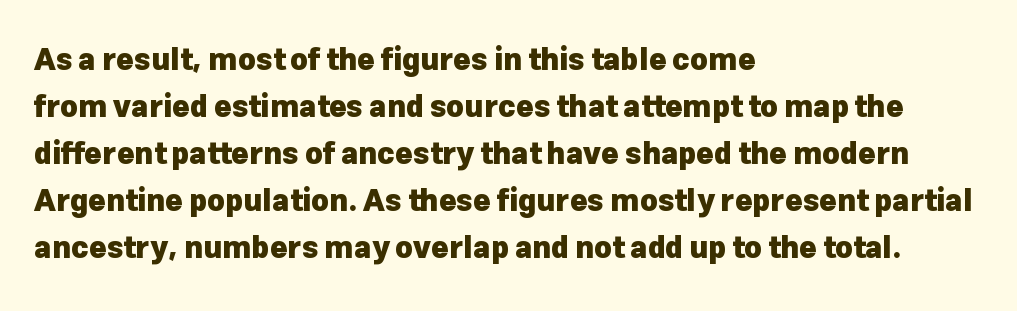
Q: Is the text bold? A: Yes.
Q: Is the text italic (slanted)? A: No, it is upright.
Q: Is the typeface a serif or a sans-serif typeface? A: Sans-serif.
Q: Is the text underlined? A: No.
Q: How is the paragraph aligned? A: Left-aligned.
Q: Is the spacing between letters normal or unusually wide? A: Normal.
Q: Is the spacing between lines tight, normal or loose? A: Normal.
Q: Width (condensed, normal, or wide)? A: Normal.
Q: Stroke contrast? A: Low.
Q: x-height? A: Medium.
Q: Monospaced? A: No.
